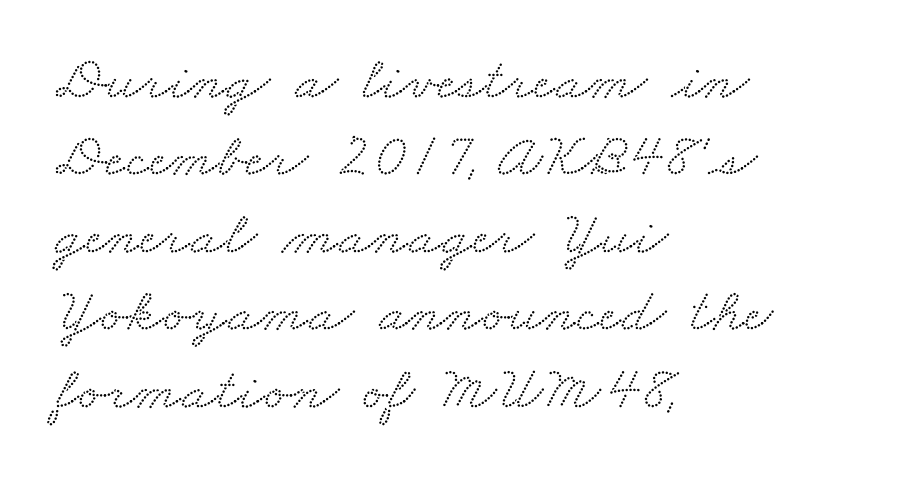
The image shows 62 px wide serif type; set left-aligned, normal line spacing (1.25x), normal letter spacing, not underlined; medium stroke contrast and a small x-height.
